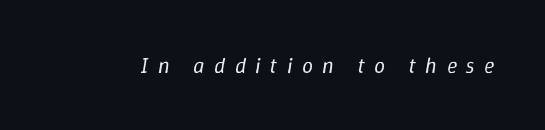
Q: Is the text bold? A: No.
Q: Is the text italic (slanted)? A: Yes, it leans right by about 9 degrees.
Q: Is the text underlined? A: No.
Q: Is the spacing between letters normal or unusually wide? A: Unusually wide.
